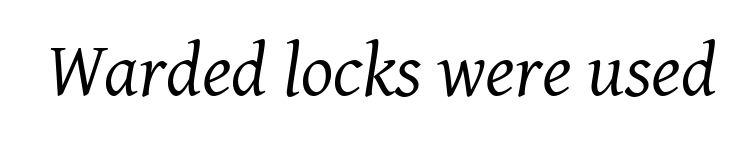
{"serif": "yes", "italic": "yes", "lean": "right", "slant_degrees": 8, "bold": "no", "weight": "regular", "width": "normal", "stroke_contrast": "medium", "x_height": "medium", "monospaced": "no", "underline": "no", "letter_spacing": "normal", "letter_spacing_em": 0.0, "glyph_px": 76}
